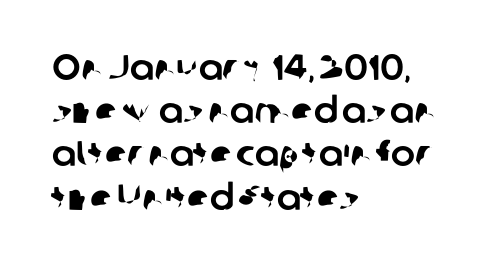
{"serif": "no", "width": "normal", "stroke_contrast": "low", "x_height": "medium", "monospaced": "no", "underline": "no", "align": "left", "line_spacing_ratio": 1.2, "letter_spacing": "normal", "letter_spacing_em": 0.0, "glyph_px": 36}
